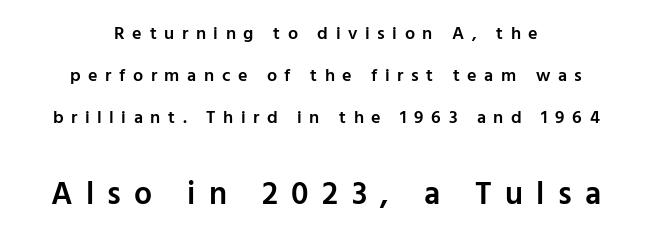
Interline gaps are noticeably wide in this sample. Each row of text sits above clean, open space. A bit beefed up — I'd call it semibold rather than bold. The horizontal fit of the characters is loose and conspicuously gappy.
